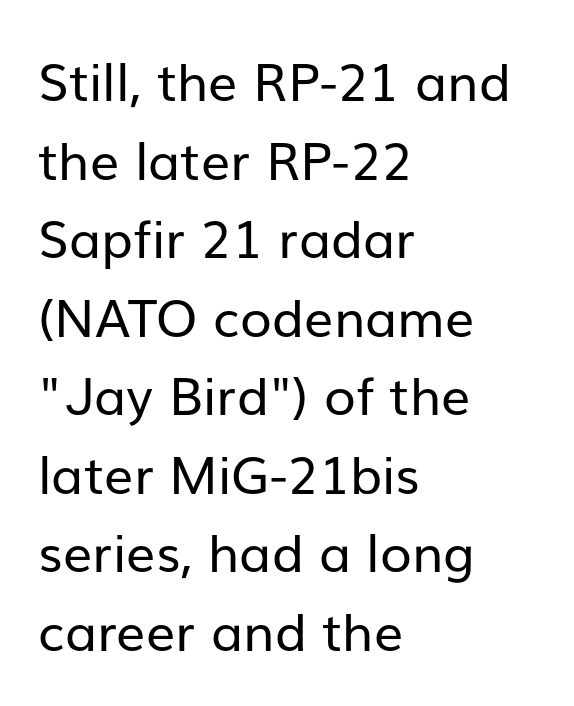
Weight: not bold — regular or lighter. Grotesque or geometric, the face here clearly has no serifs. Honestly, there is no underline to notice here at all. Leading matches the norm, producing a regular column. Style check: upright.
